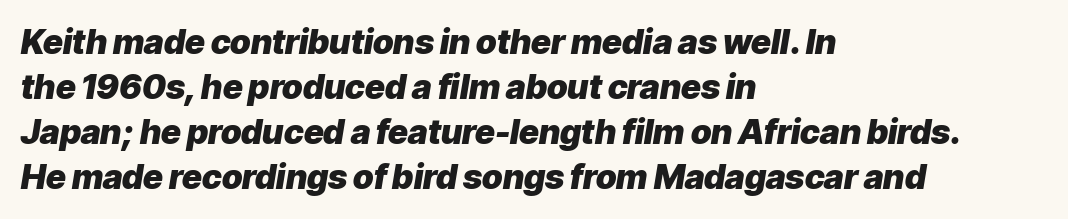
{"italic": "yes", "lean": "right", "slant_degrees": 9, "bold": "yes", "weight": "heavy", "width": "normal", "stroke_contrast": "low", "x_height": "medium", "monospaced": "no", "underline": "no", "align": "left", "line_spacing": "normal", "line_spacing_ratio": 1.32, "letter_spacing": "normal", "letter_spacing_em": 0.0, "glyph_px": 34}
